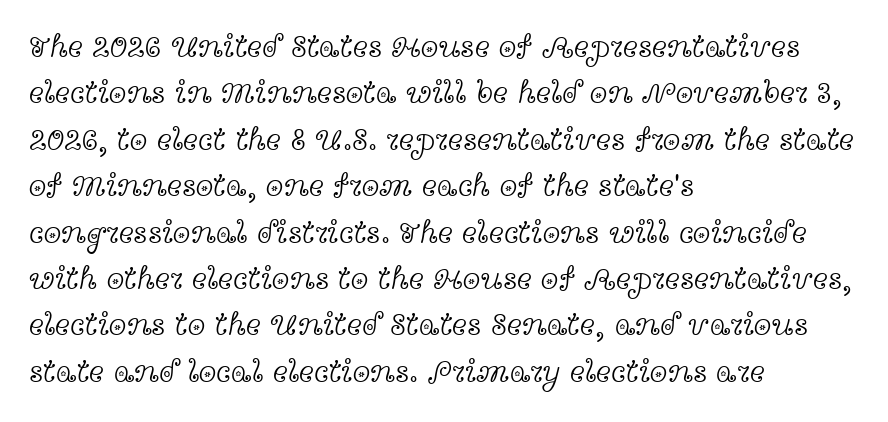
How would I describe the line gaps? Plain and ordinary. The passage shown is typed in a proportional face where columns would drift. These lines are set flush left with a ragged right edge. This rendering employs a face with finishing strokes, i.e., a serif.
